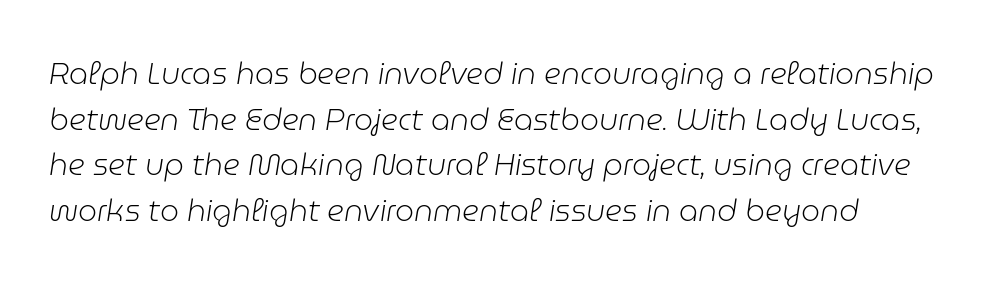
{"italic": "yes", "lean": "right", "slant_degrees": 9, "bold": "no", "weight": "light", "width": "normal", "stroke_contrast": "low", "x_height": "medium", "monospaced": "no", "underline": "no", "line_spacing": "normal", "line_spacing_ratio": 1.52, "letter_spacing": "normal", "letter_spacing_em": 0.0, "glyph_px": 30}
